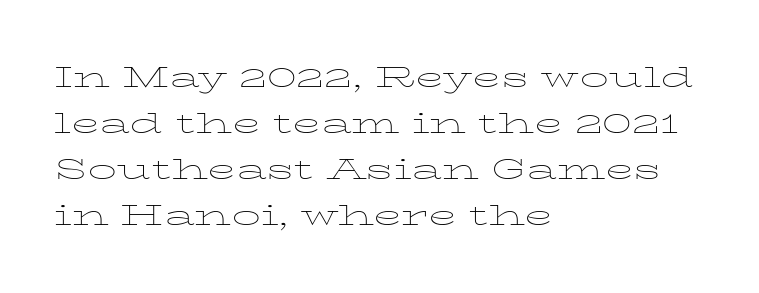
Style check: upright. Leading matches the norm, producing a regular column. A typesetter would call this proportional, since set widths differ per character. The typeface chosen for these lines features serifs.
